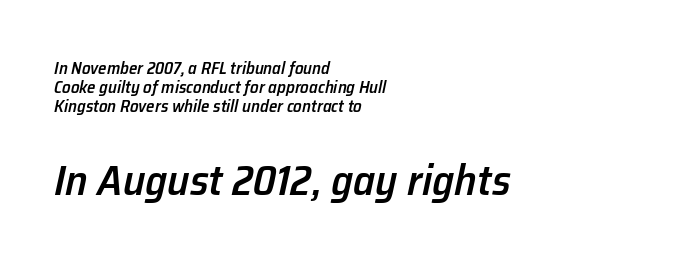
{"italic": "yes", "lean": "right", "slant_degrees": 12, "bold": "semi", "weight": "semibold", "width": "normal", "stroke_contrast": "low", "x_height": "medium", "monospaced": "no", "underline": "no", "align": "left", "line_spacing": "tight", "line_spacing_ratio": 1.13, "letter_spacing": "normal", "letter_spacing_em": 0.0, "larger_block": "second", "size_ratio": 2.53, "glyph_px": 43}
